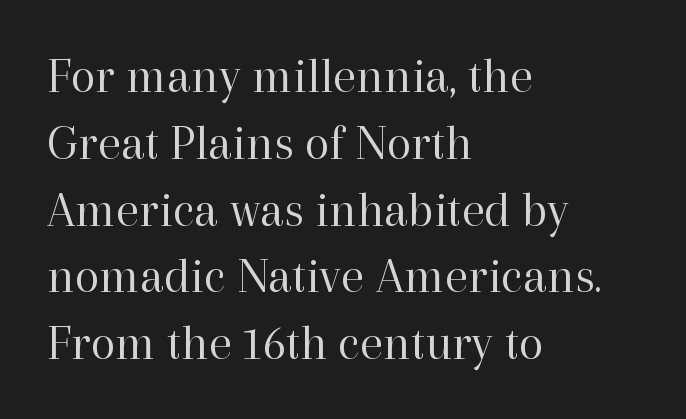
Any mark beneath the type? The region is blank. A light-to-regular cut is what we see here. This rendering employs a face with finishing strokes, i.e., a serif. The text block is weighted toward the left margin, trailing off unevenly rightward. Students, observe: this is what conventionally led text looks like. The face used here is rendered with its standard letterfit.
